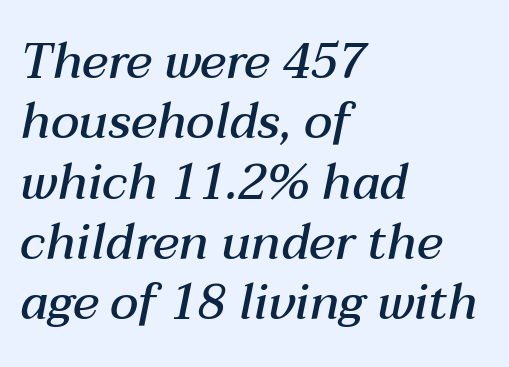
The image shows 49 px semibold type, italic (leaning right); set left-aligned, line spacing 1.23x, normal letter spacing, not underlined; medium stroke contrast and a medium x-height.
